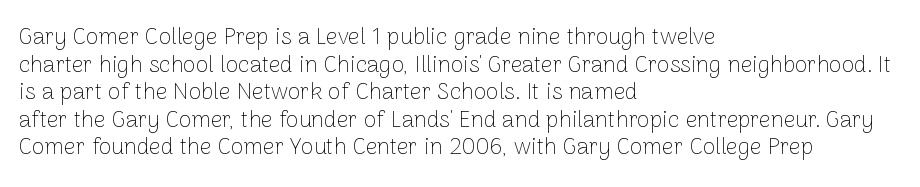
The image shows 23 px text type, upright; set left-aligned, line spacing 1.2x, normal letter spacing, not underlined.
